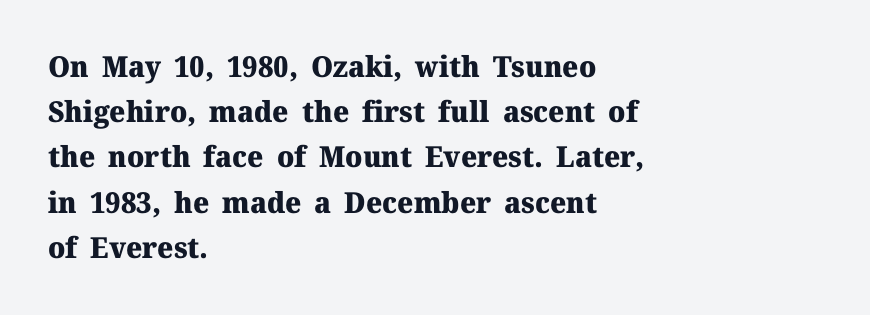
Q: Is the text bold? A: Yes.
Q: Is the text italic (slanted)? A: No, it is upright.
Q: Is the typeface a serif or a sans-serif typeface? A: Serif.
Q: Is the text underlined? A: No.
Q: How is the paragraph aligned? A: Left-aligned.
Q: Is the spacing between letters normal or unusually wide? A: Normal.
Q: Is the spacing between lines tight, normal or loose? A: Normal.
Q: Width (condensed, normal, or wide)? A: Normal.
Q: Stroke contrast? A: Medium.
Q: x-height? A: Medium.
Q: Monospaced? A: No.
